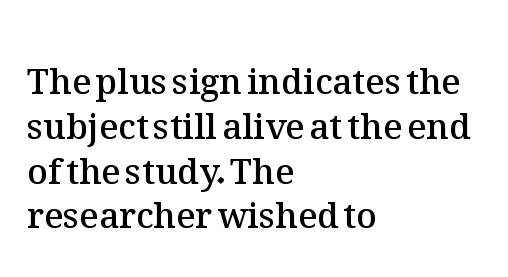
Is there much room between lines? A standard amount, neither cramped nor airy. Short note: letters normally spaced. Where is the straight margin? On the left. The rendering uses natural spacing where letterforms have individual widths. Rendered with straight, roman letterforms. Students, this is semibold: more ink than regular, less than bold.
